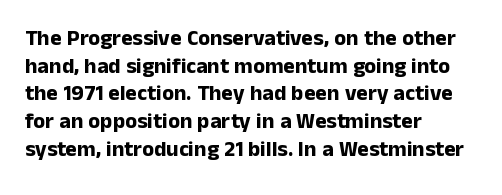
These words are printed bold, with thick strokes throughout. The string is rendered with underlining switched off. What's the leading like? Ordinary, nothing unusual. Tracking value appears to be zero — textbook default spacing. This rendering uses left alignment, leaving the right contour irregular. Every stem runs plumb, perpendicular to the baseline.
